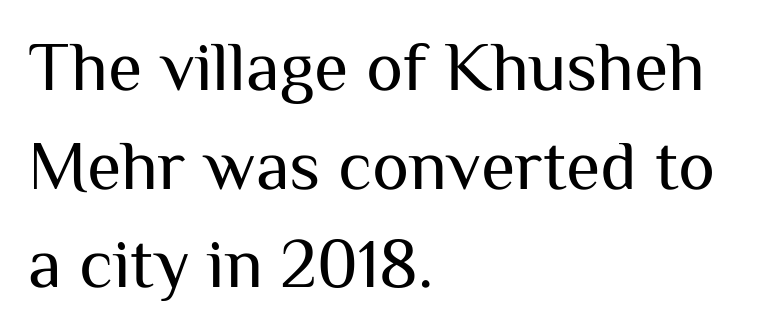
Q: Is the text bold? A: No.
Q: Is the text italic (slanted)? A: No, it is upright.
Q: Is the typeface a serif or a sans-serif typeface? A: Sans-serif.
Q: Is the text underlined? A: No.
Q: How is the paragraph aligned? A: Left-aligned.
Q: Is the spacing between letters normal or unusually wide? A: Normal.
Q: Is the spacing between lines tight, normal or loose? A: Normal.
Q: Width (condensed, normal, or wide)? A: Normal.
Q: Stroke contrast? A: Medium.
Q: x-height? A: Medium.
Q: Monospaced? A: No.
